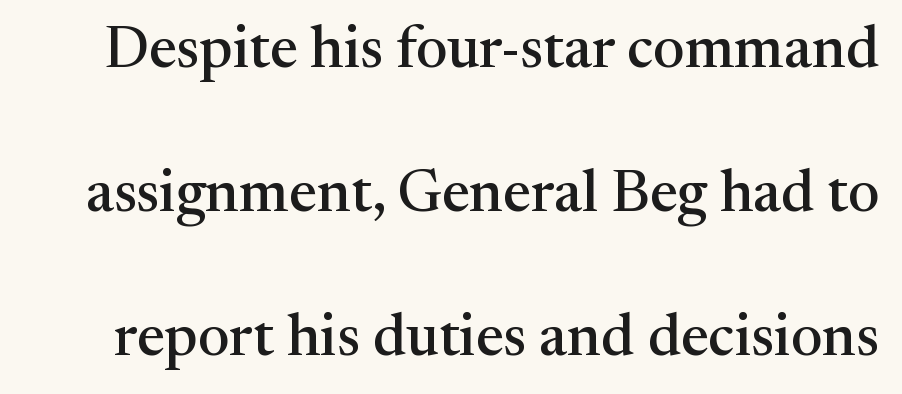
The image shows 59 px serif type, upright; set loose line spacing (2.44x), normal letter spacing, not underlined; medium stroke contrast and a medium x-height.
